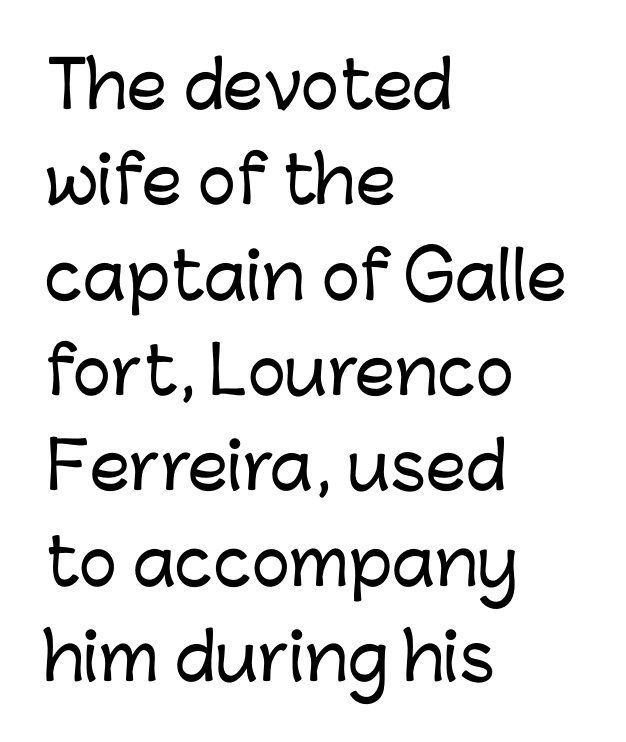
The image shows 64 px sans-serif type, upright; set left-aligned, normal line spacing (1.49x), normal letter spacing, not underlined; low stroke contrast and a medium x-height.
